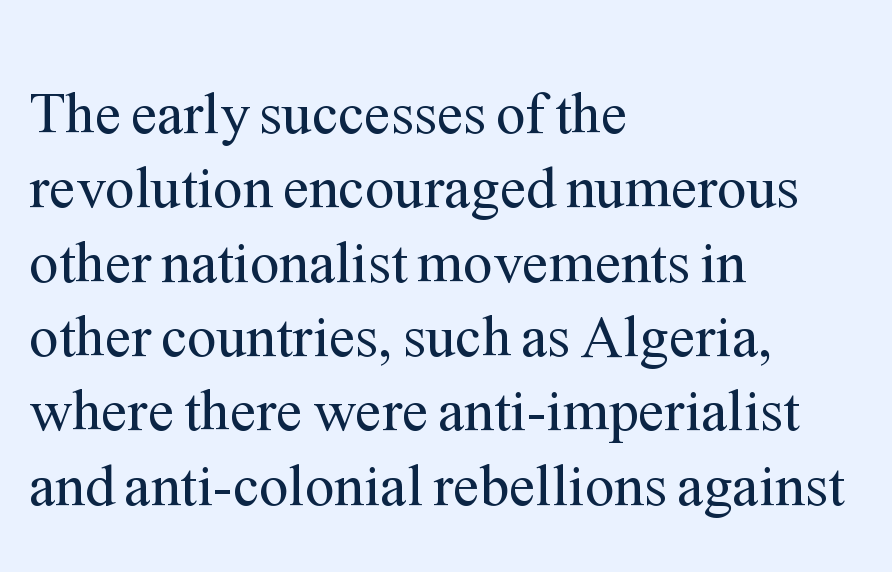
Q: Is the text bold? A: No.
Q: Is the text italic (slanted)? A: No, it is upright.
Q: Is the typeface a serif or a sans-serif typeface? A: Serif.
Q: Is the text underlined? A: No.
Q: How is the paragraph aligned? A: Left-aligned.
Q: Is the spacing between letters normal or unusually wide? A: Normal.
Q: Is the spacing between lines tight, normal or loose? A: Normal.
Q: Width (condensed, normal, or wide)? A: Normal.
Q: Stroke contrast? A: Medium.
Q: x-height? A: Medium.
Q: Monospaced? A: No.
